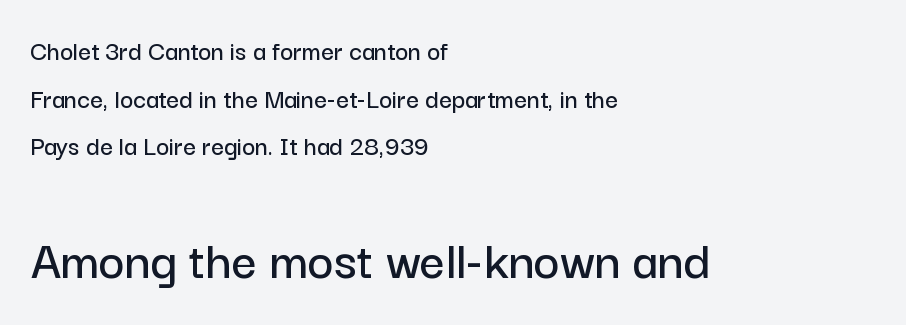
Q: Is the text italic (slanted)? A: No, it is upright.
Q: Is the typeface a serif or a sans-serif typeface? A: Sans-serif.
Q: Is the text underlined? A: No.
Q: How is the paragraph aligned? A: Left-aligned.
Q: Is the spacing between letters normal or unusually wide? A: Normal.
Q: Is the spacing between lines tight, normal or loose? A: Normal.
Q: Which block of text is set in a larger size, the first (top) or the second (bottom)? A: The second (bottom) one.
Q: Width (condensed, normal, or wide)? A: Normal.
Q: Stroke contrast? A: Low.
Q: x-height? A: Medium.
Q: Monospaced? A: No.
